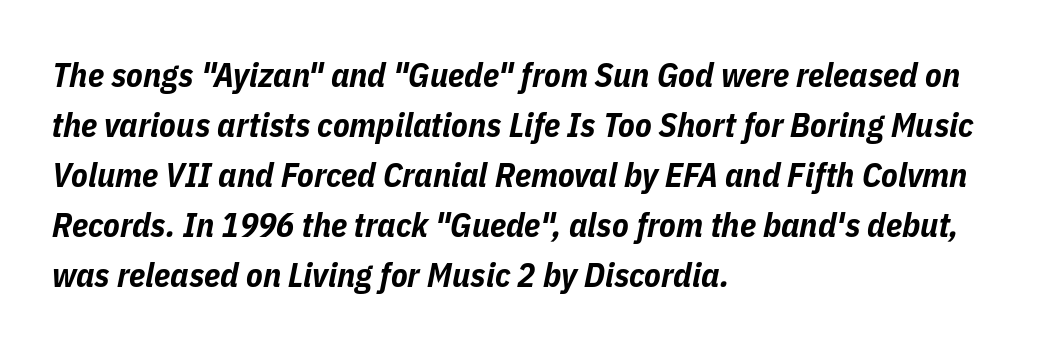
Q: Is the text bold? A: Yes.
Q: Is the text italic (slanted)? A: Yes, it leans right by about 11 degrees.
Q: Is the text underlined? A: No.
Q: How is the paragraph aligned? A: Left-aligned.
Q: Is the spacing between letters normal or unusually wide? A: Normal.
Q: Is the spacing between lines tight, normal or loose? A: Normal.
Q: Width (condensed, normal, or wide)? A: Condensed.
Q: Stroke contrast? A: Low.
Q: x-height? A: Medium.
Q: Monospaced? A: No.
